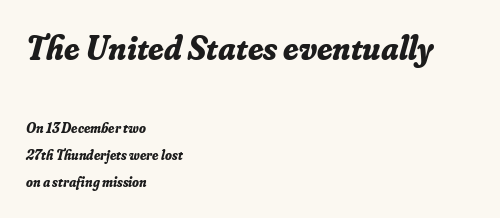
The image shows 34 px bold serif type, italic (leaning right); set left-aligned, loose line spacing (1.94x), normal letter spacing, not underlined; the first (top) block is 2.43x larger; low stroke contrast and a small x-height.
